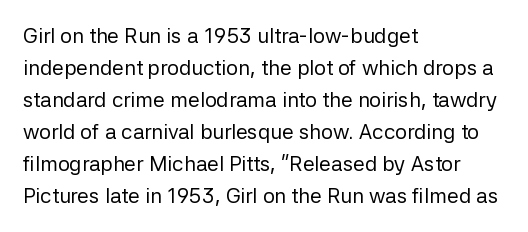
The image shows 21 px text type, upright; set left-aligned, normal line spacing (1.52x), normal letter spacing, not underlined.
